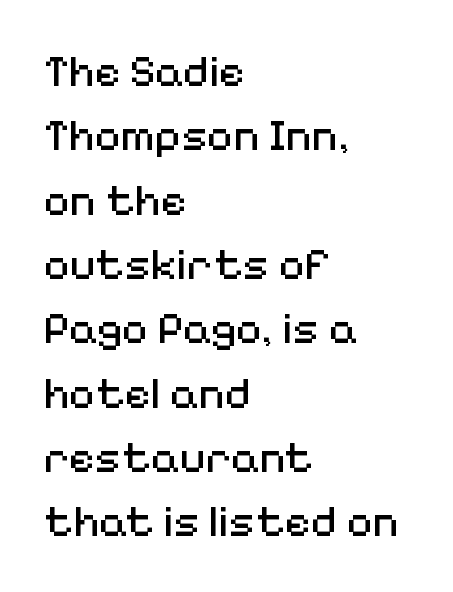
The image shows 45 px regular-weight sans-serif type, upright; set left-aligned, normal line spacing (1.43x), normal letter spacing, not underlined; medium stroke contrast and a medium x-height.
